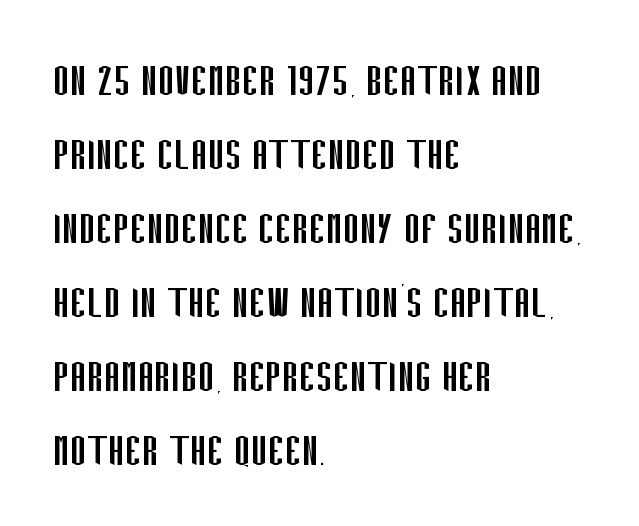
{"serif": "no", "italic": "no", "bold": "no", "weight": "regular", "width": "condensed", "stroke_contrast": "low", "x_height": "large", "monospaced": "no", "underline": "no", "align": "left", "line_spacing": "normal", "line_spacing_ratio": 1.48, "letter_spacing": "normal", "letter_spacing_em": 0.0, "glyph_px": 50}
